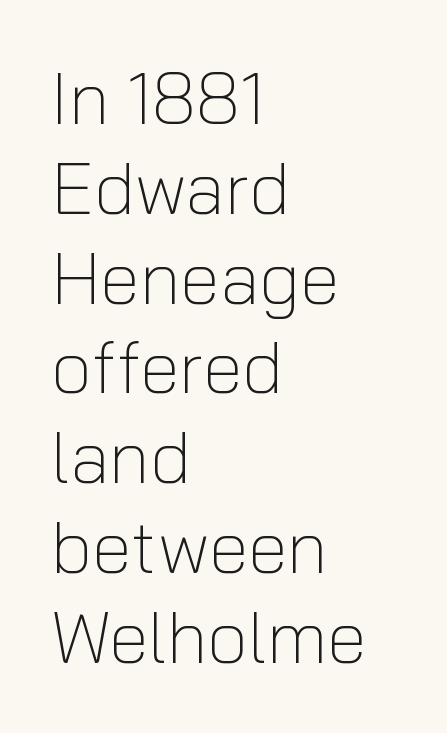
Summary of weight: not heavy and not bold. Check where the strokes stop: nothing finishes them off — pure sans. Layout note: lines flush left. Posture: vertical. Looks like regular typesetting: each glyph gets only the width it needs. The space beneath each line is pristine and unruled.
